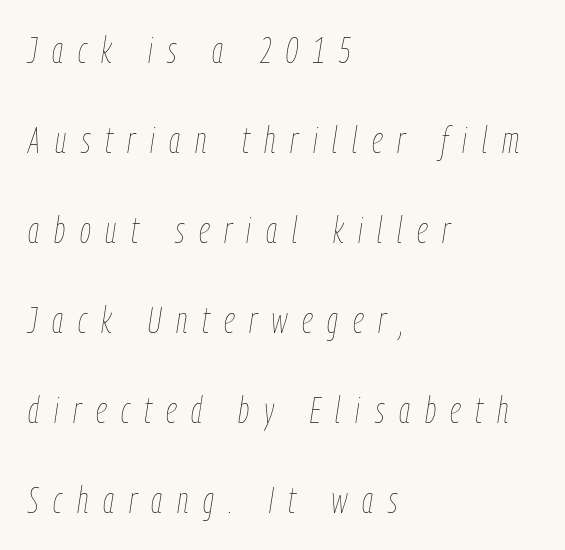
{"italic": "yes", "lean": "right", "slant_degrees": 9, "bold": "no", "weight": "thin", "width": "condensed", "stroke_contrast": "low", "x_height": "medium", "monospaced": "no", "underline": "no", "align": "left", "line_spacing": "loose", "line_spacing_ratio": 2.5, "letter_spacing": "wide", "letter_spacing_em": 0.41, "glyph_px": 36}
